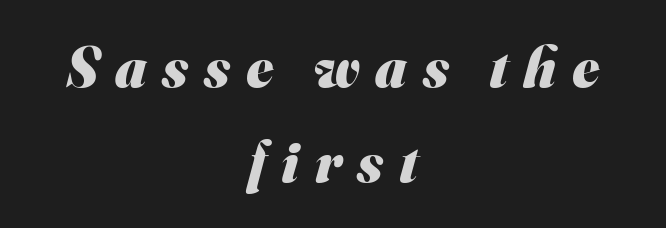
Q: Is the text bold? A: Yes.
Q: Is the typeface a serif or a sans-serif typeface? A: Sans-serif.
Q: Is the text underlined? A: No.
Q: How is the paragraph aligned? A: Centered.
Q: Is the spacing between letters normal or unusually wide? A: Unusually wide.
Q: Is the spacing between lines tight, normal or loose? A: Normal.
Q: Width (condensed, normal, or wide)? A: Normal.
Q: Stroke contrast? A: Medium.
Q: x-height? A: Small.
Q: Monospaced? A: No.
